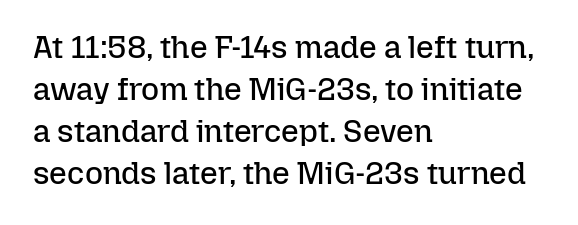
Q: Is the text bold? A: No.
Q: Is the text italic (slanted)? A: No, it is upright.
Q: Is the text underlined? A: No.
Q: How is the paragraph aligned? A: Left-aligned.
Q: Is the spacing between letters normal or unusually wide? A: Normal.
Q: Is the spacing between lines tight, normal or loose? A: Normal.
Q: Width (condensed, normal, or wide)? A: Normal.
Q: Stroke contrast? A: Low.
Q: x-height? A: Medium.
Q: Monospaced? A: No.
